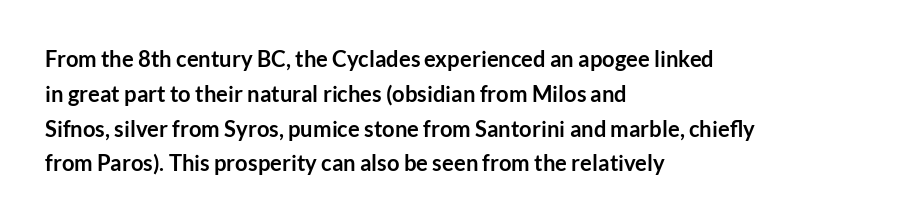
Q: Is the text bold? A: Yes.
Q: Is the text italic (slanted)? A: No, it is upright.
Q: Is the text underlined? A: No.
Q: How is the paragraph aligned? A: Left-aligned.
Q: Is the spacing between letters normal or unusually wide? A: Normal.
Q: Is the spacing between lines tight, normal or loose? A: Normal.
